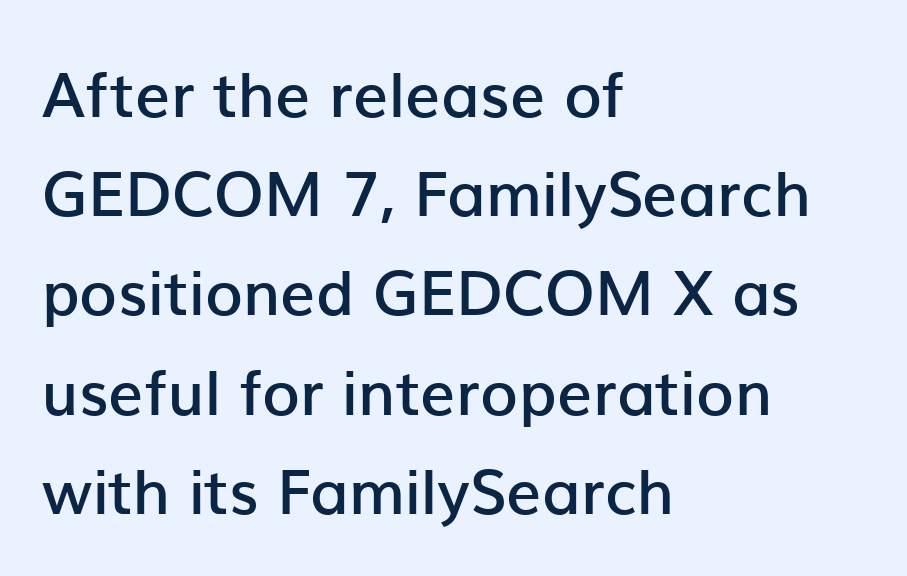
{"serif": "no", "italic": "no", "bold": "semi", "weight": "semibold", "width": "normal", "stroke_contrast": "low", "x_height": "medium", "monospaced": "no", "underline": "no", "align": "left", "line_spacing": "normal", "line_spacing_ratio": 1.6, "letter_spacing": "normal", "letter_spacing_em": 0.0, "glyph_px": 62}
